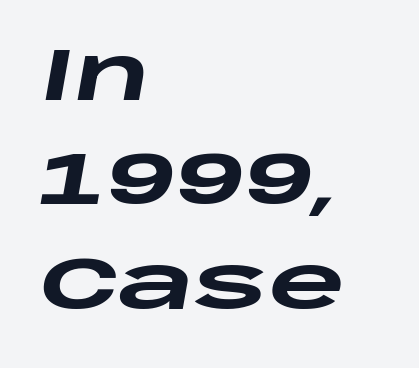
The image shows 74 px heavy, wide type, italic (leaning right); set left-aligned, normal line spacing (1.41x), normal letter spacing, not underlined; low stroke contrast and a large x-height.
